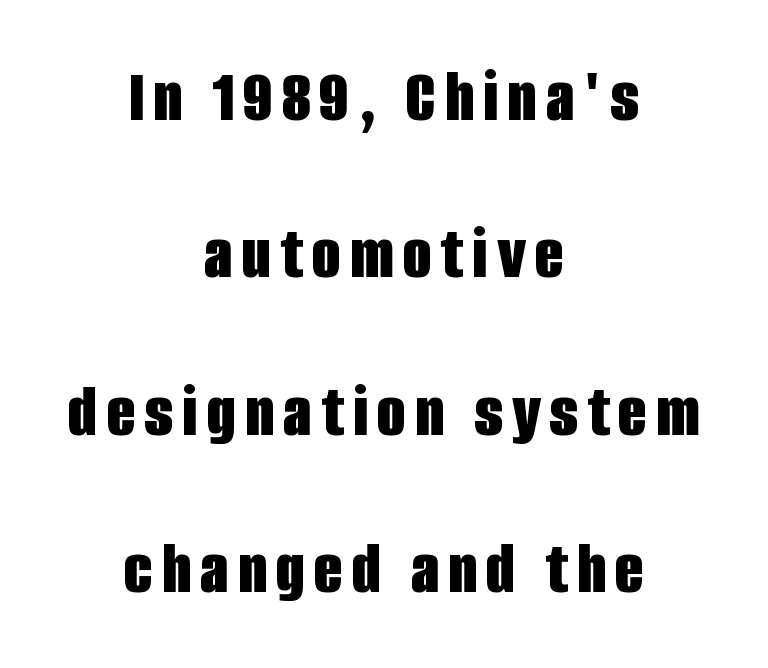
Q: Is the text bold? A: Yes.
Q: Is the text italic (slanted)? A: No, it is upright.
Q: Is the typeface a serif or a sans-serif typeface? A: Sans-serif.
Q: Is the text underlined? A: No.
Q: How is the paragraph aligned? A: Centered.
Q: Is the spacing between lines tight, normal or loose? A: Loose.
Q: Width (condensed, normal, or wide)? A: Condensed.
Q: Stroke contrast? A: Low.
Q: x-height? A: Large.
Q: Monospaced? A: No.
